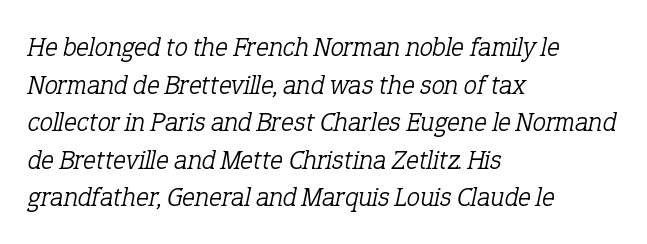
Q: Is the text bold? A: No.
Q: Is the text italic (slanted)? A: Yes, it leans right by about 12 degrees.
Q: Is the text underlined? A: No.
Q: How is the paragraph aligned? A: Left-aligned.
Q: Is the spacing between letters normal or unusually wide? A: Normal.
Q: Is the spacing between lines tight, normal or loose? A: Normal.
